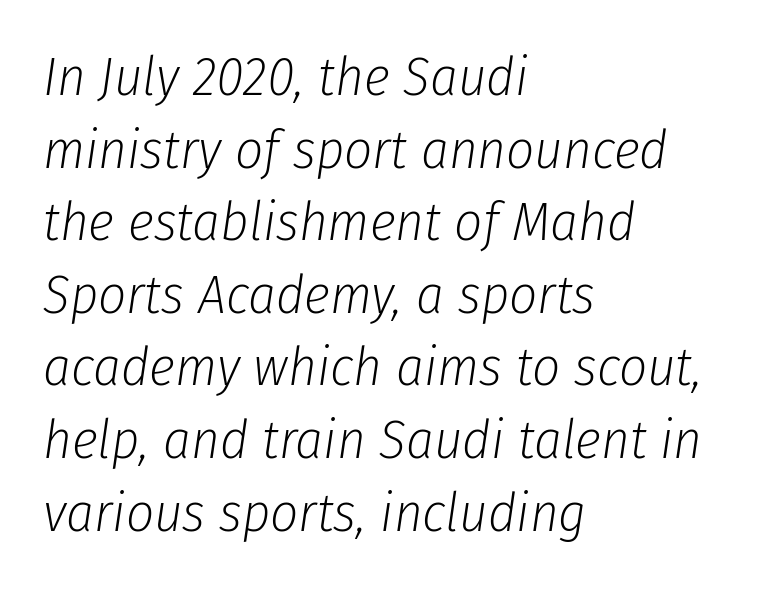
{"italic": "yes", "lean": "right", "slant_degrees": 8, "bold": "no", "weight": "light", "width": "condensed", "stroke_contrast": "low", "x_height": "medium", "monospaced": "no", "underline": "no", "align": "left", "line_spacing": "normal", "line_spacing_ratio": 1.32, "letter_spacing": "normal", "letter_spacing_em": 0.0, "glyph_px": 55}
